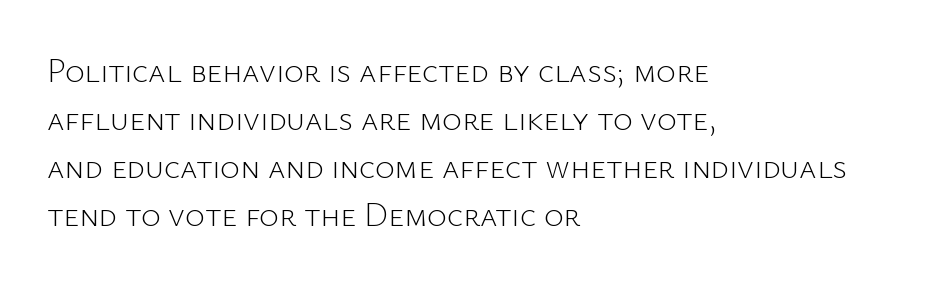
Q: Is the text bold? A: No.
Q: Is the text italic (slanted)? A: No, it is upright.
Q: Is the typeface a serif or a sans-serif typeface? A: Sans-serif.
Q: Is the text underlined? A: No.
Q: How is the paragraph aligned? A: Left-aligned.
Q: Is the spacing between letters normal or unusually wide? A: Normal.
Q: Is the spacing between lines tight, normal or loose? A: Normal.
Q: Width (condensed, normal, or wide)? A: Normal.
Q: Stroke contrast? A: Low.
Q: x-height? A: Medium.
Q: Monospaced? A: No.
